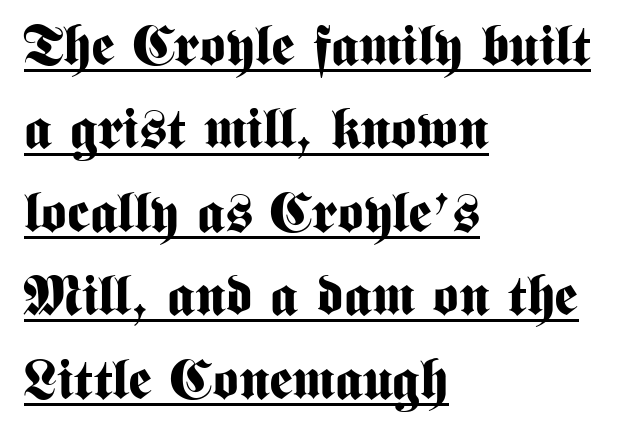
The image shows 56 px bold, condensed sans-serif type, upright; set left-aligned, normal line spacing (1.49x), normal letter spacing, underlined; medium stroke contrast and a medium x-height.
